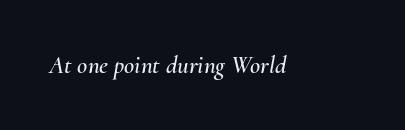
Characters follow at the spacing the type designer built in. Descender tails drop into unmarked territory. The axis of the letterforms is tilted away from vertical.
